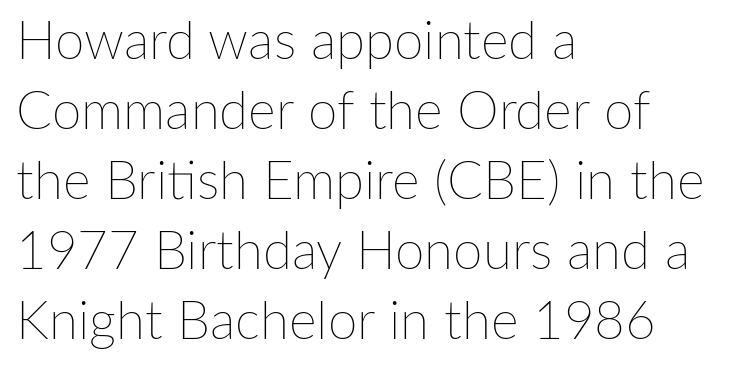
Horizontal alignment here is leftward, the default for most running prose. The words here are not underlined. Caption: standard tracking, unaltered. What's the leading like? Ordinary, nothing unusual. This sample has the flowing, uneven cadence of proportional lettering. Bold? No — there's no thickening of the strokes.
